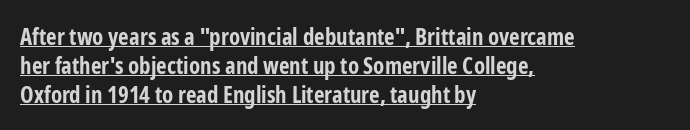
{"italic": "no", "bold": "yes", "underline": "yes", "align": "left", "line_spacing": "normal", "line_spacing_ratio": 1.26, "letter_spacing": "normal", "letter_spacing_em": 0.0, "glyph_px": 23}
